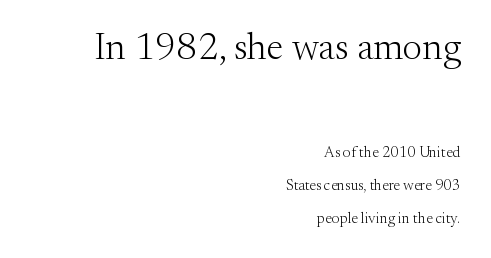
Q: Is the text bold? A: No.
Q: Is the text italic (slanted)? A: No, it is upright.
Q: Is the typeface a serif or a sans-serif typeface? A: Serif.
Q: Is the text underlined? A: No.
Q: How is the paragraph aligned? A: Right-aligned.
Q: Is the spacing between letters normal or unusually wide? A: Normal.
Q: Is the spacing between lines tight, normal or loose? A: Loose.
Q: Which block of text is set in a larger size, the first (top) or the second (bottom)? A: The first (top) one.
Q: Width (condensed, normal, or wide)? A: Normal.
Q: Stroke contrast? A: Medium.
Q: x-height? A: Small.
Q: Monospaced? A: No.
